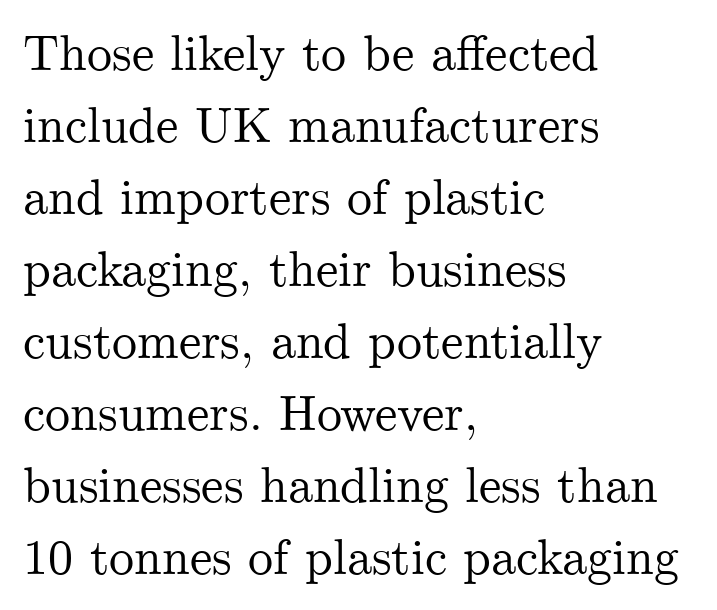
The image shows 50 px serif type, upright; set left-aligned, normal line spacing (1.44x), normal letter spacing, not underlined; medium stroke contrast and a small x-height.
